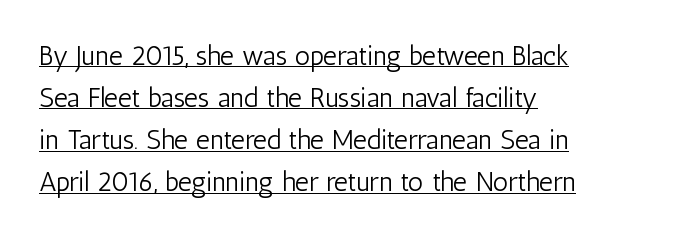
{"italic": "no", "bold": "no", "underline": "yes", "align": "left", "line_spacing": "normal", "line_spacing_ratio": 1.56, "letter_spacing": "normal", "letter_spacing_em": 0.0, "glyph_px": 27}
